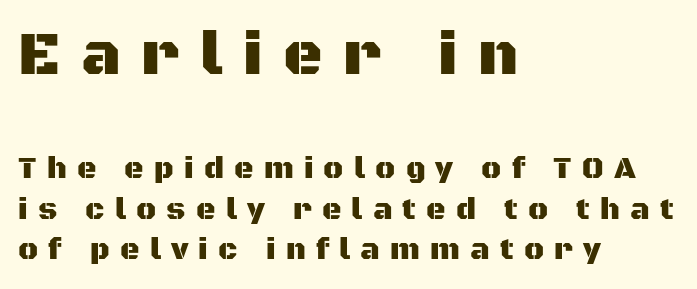
The image shows 61 px sans-serif type, upright; set left-aligned, normal line spacing (1.36x), unusually wide letter spacing (+0.34 em), not underlined; the first (top) block is 2.03x larger; medium stroke contrast and a large x-height.
